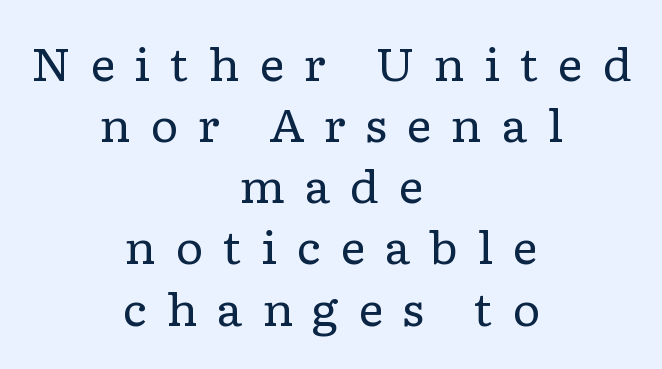
{"serif": "yes", "italic": "no", "bold": "no", "weight": "regular", "width": "wide", "stroke_contrast": "low", "x_height": "medium", "monospaced": "no", "underline": "no", "align": "center", "line_spacing": "normal", "line_spacing_ratio": 1.39, "letter_spacing": "wide", "letter_spacing_em": 0.43, "glyph_px": 44}
